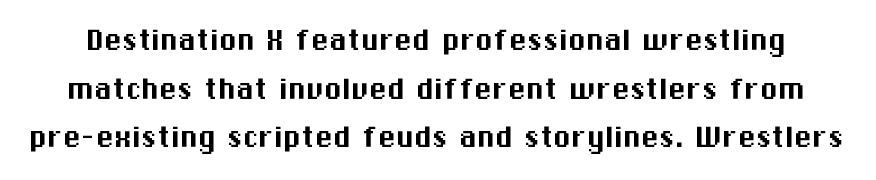
Only glyphs here, with clear space below each row. Is there any slant? The stems are plumb. Reading down the column, the eye jumps a familiar distance to each next line. Stroke terminals: plain, sans-serif.
